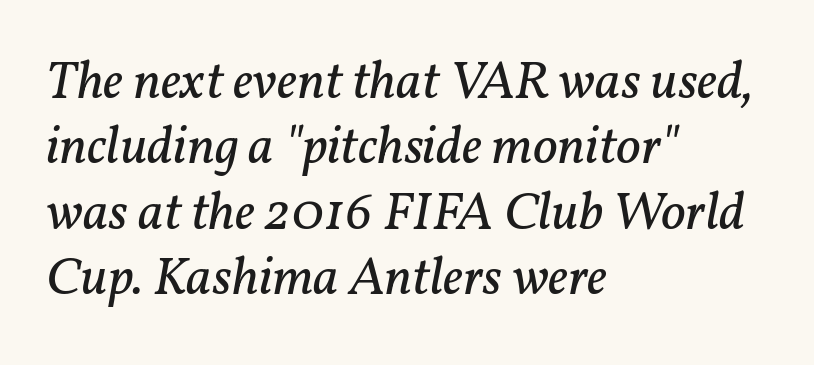
Stroke terminals: seriffed. Compared with a typical body face, this is equally light or lighter still. Characters are canted at an angle relative to the baseline's perpendicular. Do the characters align in a grid? No, the font is proportional. Decoration check: the copy has no underline.
